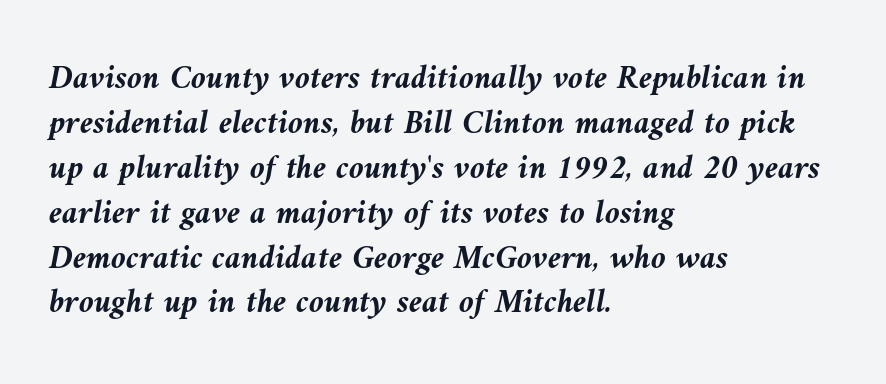
{"italic": "yes", "lean": "left", "slant_degrees": 10, "bold": "yes", "weight": "semibold", "width": "normal", "stroke_contrast": "medium", "x_height": "medium", "monospaced": "no", "underline": "no", "align": "left", "line_spacing": "normal", "line_spacing_ratio": 1.32, "letter_spacing": "normal", "letter_spacing_em": 0.0, "glyph_px": 34}
